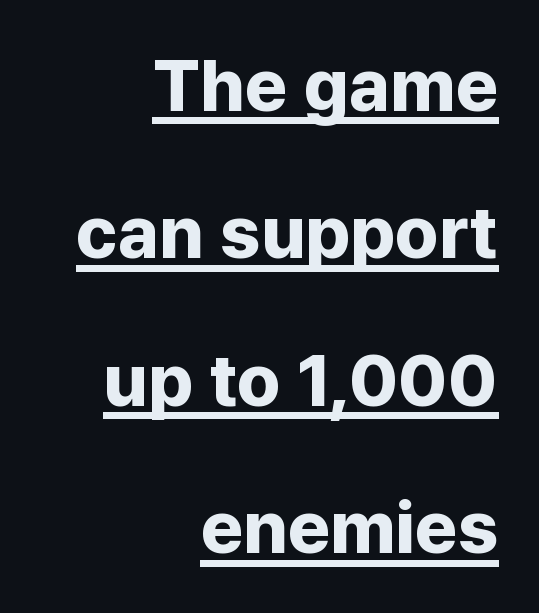
Q: Is the text bold? A: Yes.
Q: Is the text italic (slanted)? A: No, it is upright.
Q: Is the typeface a serif or a sans-serif typeface? A: Sans-serif.
Q: Is the text underlined? A: Yes.
Q: How is the paragraph aligned? A: Right-aligned.
Q: Is the spacing between letters normal or unusually wide? A: Normal.
Q: Is the spacing between lines tight, normal or loose? A: Loose.
Q: Width (condensed, normal, or wide)? A: Normal.
Q: Stroke contrast? A: Low.
Q: x-height? A: Medium.
Q: Monospaced? A: No.
